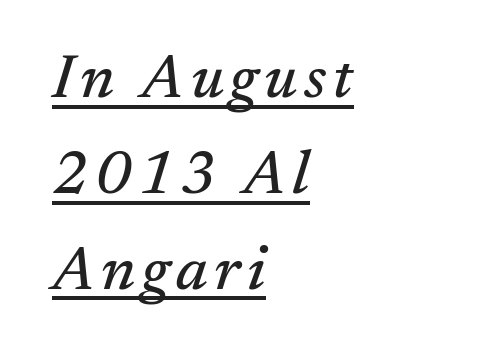
Examine the stroke ends and you'll spot serifs. Underline: present. This sample has the flowing, uneven cadence of proportional lettering. This sample uses an oblique cut, with every glyph tilted off the vertical. Regular leading.
